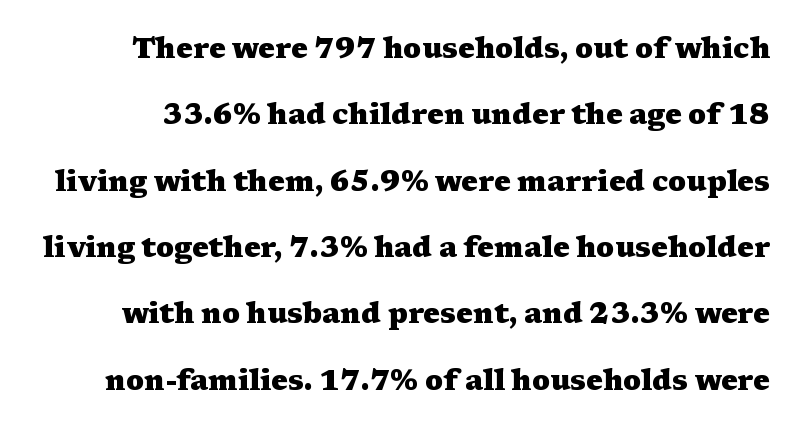
{"serif": "yes", "italic": "no", "bold": "yes", "weight": "heavy", "width": "wide", "stroke_contrast": "medium", "x_height": "medium", "monospaced": "no", "underline": "no", "line_spacing": "loose", "line_spacing_ratio": 2.37, "letter_spacing": "normal", "letter_spacing_em": 0.0, "glyph_px": 28}
